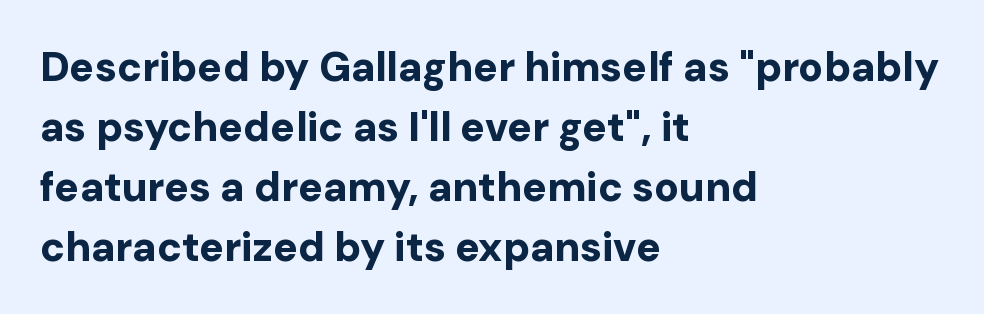
The line texture is even and compact thanks to regular tracking. Any mark beneath the type? The region is blank. The letters stand upright; this is a roman face. The passage shown stacks its lines at a standard gap.
